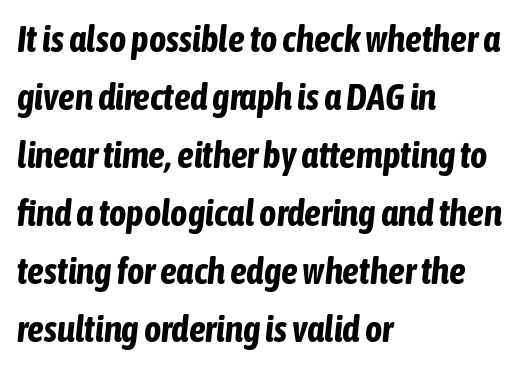
Plain, unruled lines of type. Horizontal bands of white between lines are of average thickness. Heft: maximum for text — a bold. This sample has the flowing, uneven cadence of proportional lettering.
